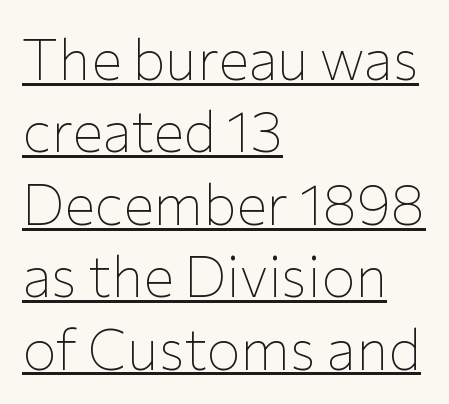
Is this a sans? Yes — the strokes have no serifs. Like a heading marked for emphasis, these lines bear an underscore. The cut favours lightness, reaching ordinary text weight at its darkest. The passage shown is typed in a proportional face where columns would drift. Is the letter spacing exaggerated? No — it looks like the ordinary default. The compositor pushed each line to the left boundary.
